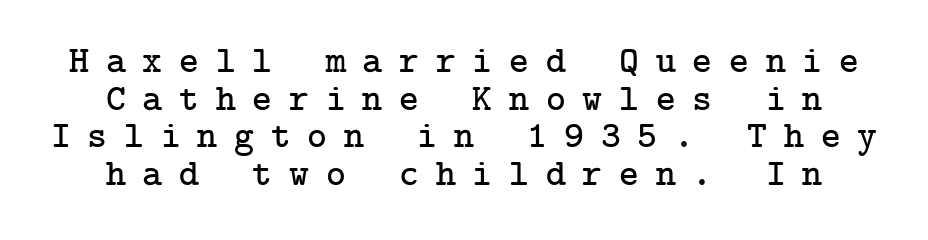
Q: Is the text italic (slanted)? A: No, it is upright.
Q: Is the typeface a serif or a sans-serif typeface? A: Serif.
Q: Is the text underlined? A: No.
Q: How is the paragraph aligned? A: Centered.
Q: Is the spacing between letters normal or unusually wide? A: Unusually wide.
Q: Is the spacing between lines tight, normal or loose? A: Tight.
Q: Width (condensed, normal, or wide)? A: Normal.
Q: Stroke contrast? A: Low.
Q: x-height? A: Medium.
